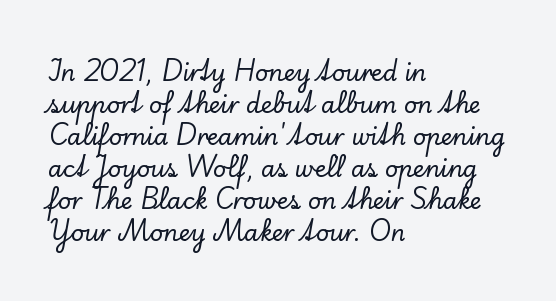
These lines are set flush left with a ragged right edge. Observe the ordinary spacing: letters are neighbours, not strangers. Vertically, the passage feels balanced, rows spaced as you'd expect. Has an underline been added? It has not.
